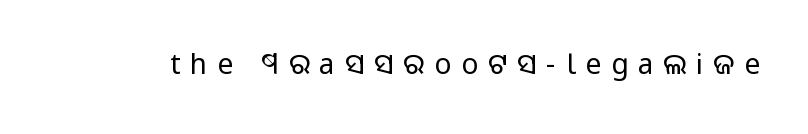
Every stem runs plumb, perpendicular to the baseline. Is the stroke heavy? The answer is a plain regular-or-lighter. Any mark beneath the type? The region is blank. Substantial extra tracking has been applied to these lines. This sample has the flowing, uneven cadence of proportional lettering.
